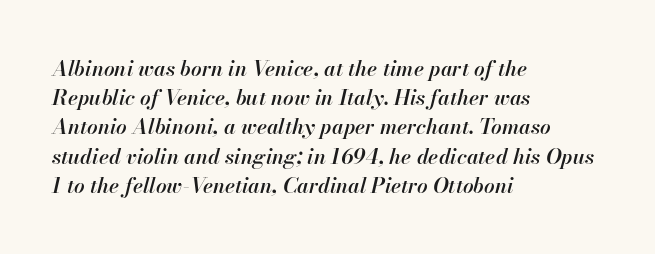
Q: Is the text bold? A: Semi-bold.
Q: Is the text italic (slanted)? A: Yes, it leans right by about 13 degrees.
Q: Is the text underlined? A: No.
Q: How is the paragraph aligned? A: Left-aligned.
Q: Is the spacing between letters normal or unusually wide? A: Normal.
Q: Is the spacing between lines tight, normal or loose? A: Normal.
